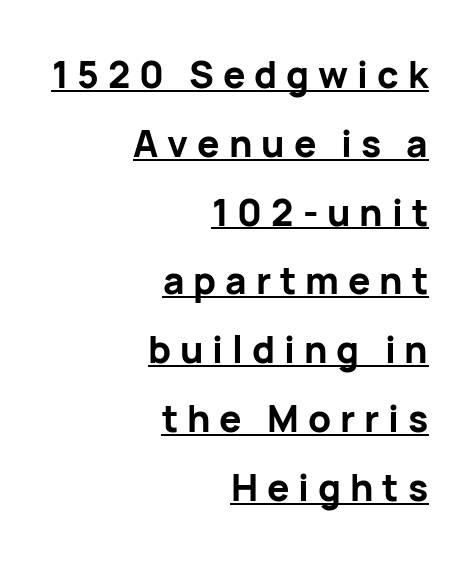
The rendering anchors every line to the right-hand side. Students, note that the glyphs here are deliberately spaced far apart. Caption: bold face, heavy strokes. The lettering stays uniformly vertical, giving the passage a roman look. Think of a printed novel: that variable character pitch is what you see here. The string is rendered with underlining switched on.
